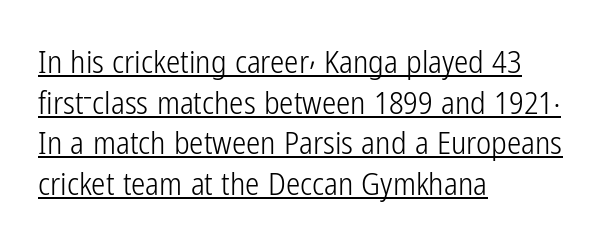
{"serif": "no", "italic": "no", "bold": "no", "weight": "light", "width": "condensed", "stroke_contrast": "low", "x_height": "medium", "monospaced": "no", "underline": "yes", "align": "left", "line_spacing": "normal", "line_spacing_ratio": 1.27, "letter_spacing": "normal", "letter_spacing_em": 0.0, "glyph_px": 32}
